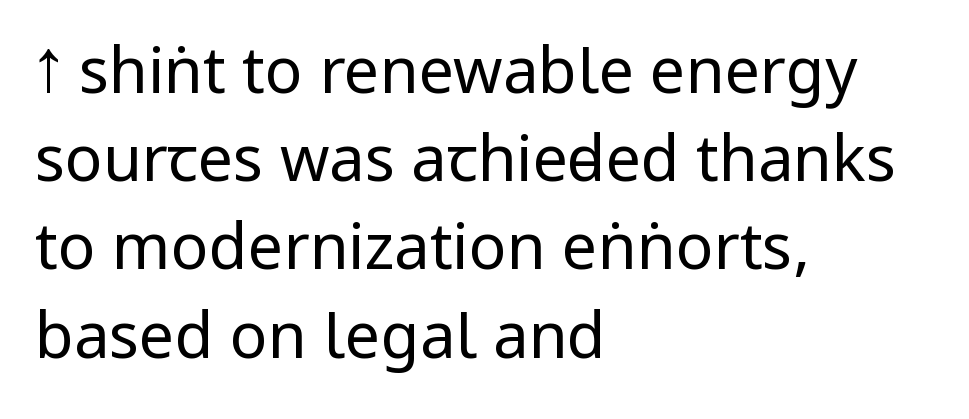
Nobody drew a line under any word here. Characters follow at the spacing the type designer built in. Notice how the passage keeps a crisp vertical edge on the left only. To sum up the face: it is a sans, with no serifs. Heaviness? Minimal to ordinary, like unemphasized prose.
